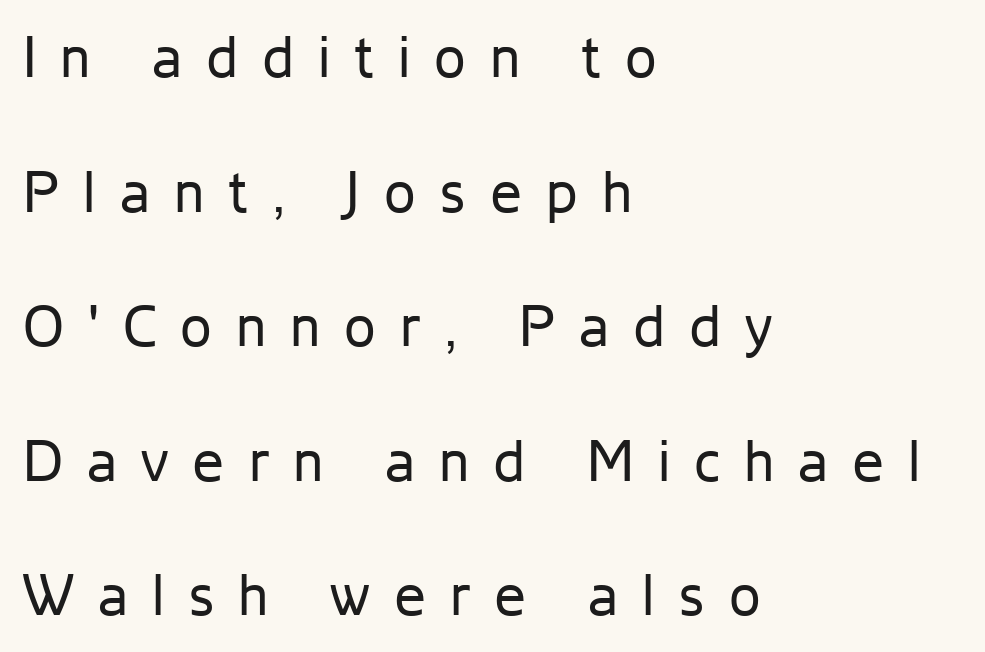
{"serif": "no", "italic": "no", "bold": "no", "weight": "regular", "width": "normal", "stroke_contrast": "low", "x_height": "medium", "monospaced": "no", "underline": "no", "align": "left", "line_spacing": "loose", "line_spacing_ratio": 2.36, "letter_spacing": "wide", "letter_spacing_em": 0.42, "glyph_px": 57}
